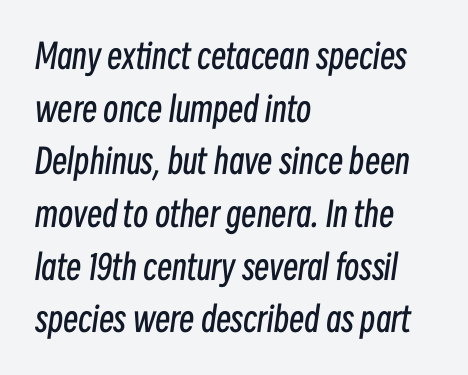
{"italic": "yes", "lean": "right", "slant_degrees": 8, "bold": "no", "weight": "regular", "width": "condensed", "stroke_contrast": "low", "x_height": "medium", "monospaced": "no", "underline": "no", "align": "left", "line_spacing": "normal", "line_spacing_ratio": 1.55, "letter_spacing": "normal", "letter_spacing_em": 0.0, "glyph_px": 34}
